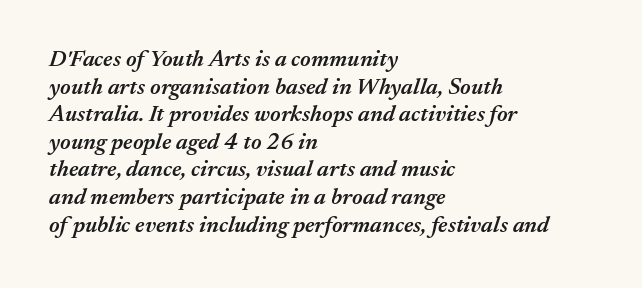
In CSS terms this would be text-align: left. The passage shown is semibold, sitting just below true bold. Observe the lean: these are italic letterforms. Default kerning and tracking; the words read as compact shapes. Glance below the letters and you will spot only blank space.
